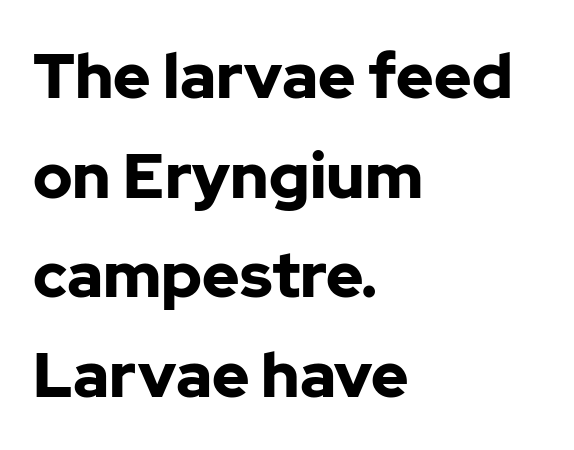
Q: Is the text bold? A: Yes.
Q: Is the text italic (slanted)? A: No, it is upright.
Q: Is the typeface a serif or a sans-serif typeface? A: Sans-serif.
Q: Is the text underlined? A: No.
Q: How is the paragraph aligned? A: Left-aligned.
Q: Is the spacing between letters normal or unusually wide? A: Normal.
Q: Is the spacing between lines tight, normal or loose? A: Normal.
Q: Width (condensed, normal, or wide)? A: Normal.
Q: Stroke contrast? A: Low.
Q: x-height? A: Medium.
Q: Monospaced? A: No.
